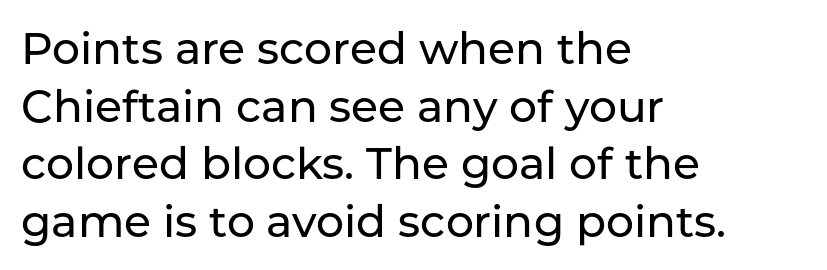
The image shows 44 px sans-serif type, upright; set left-aligned, normal line spacing (1.31x), normal letter spacing, not underlined; low stroke contrast and a medium x-height.
